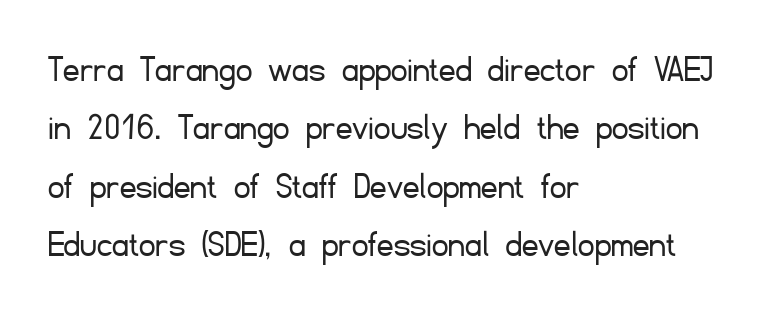
Rows of type keep a routine distance in the vertical direction. Tall strokes in this sample are plumb rather than angled. Look at the tracking — it's just the regular setting, nothing added. Nothing heavy about these letters — not bold at all. Think of a printed novel: that variable character pitch is what you see here. The paragraph shown leans on its left margin.
